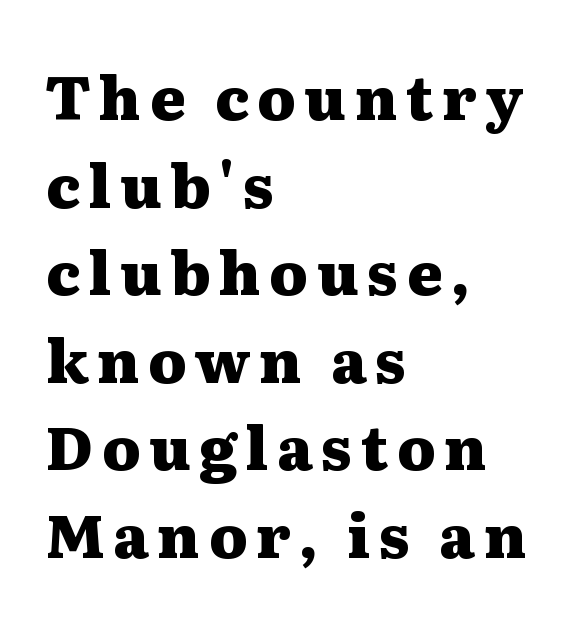
Q: Is the text bold? A: Yes.
Q: Is the text italic (slanted)? A: No, it is upright.
Q: Is the typeface a serif or a sans-serif typeface? A: Serif.
Q: Is the text underlined? A: No.
Q: How is the paragraph aligned? A: Left-aligned.
Q: Is the spacing between lines tight, normal or loose? A: Normal.
Q: Width (condensed, normal, or wide)? A: Wide.
Q: Stroke contrast? A: Medium.
Q: x-height? A: Medium.
Q: Monospaced? A: No.
